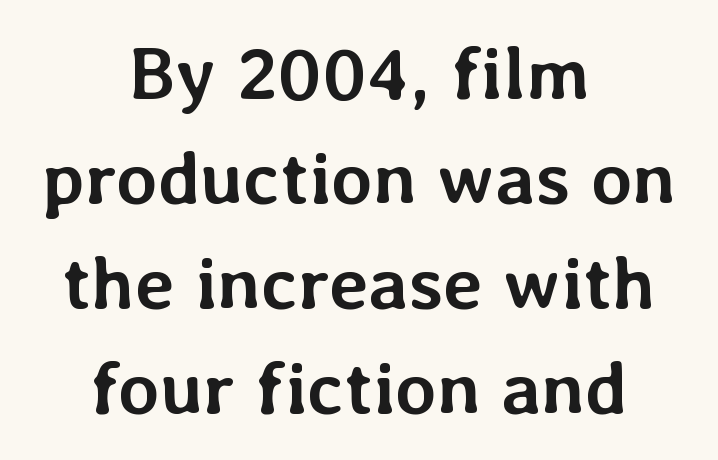
Q: Is the text bold? A: Yes.
Q: Is the text italic (slanted)? A: No, it is upright.
Q: Is the text underlined? A: No.
Q: How is the paragraph aligned? A: Centered.
Q: Is the spacing between letters normal or unusually wide? A: Normal.
Q: Is the spacing between lines tight, normal or loose? A: Normal.
Q: Width (condensed, normal, or wide)? A: Normal.
Q: Stroke contrast? A: Low.
Q: x-height? A: Medium.
Q: Monospaced? A: No.
